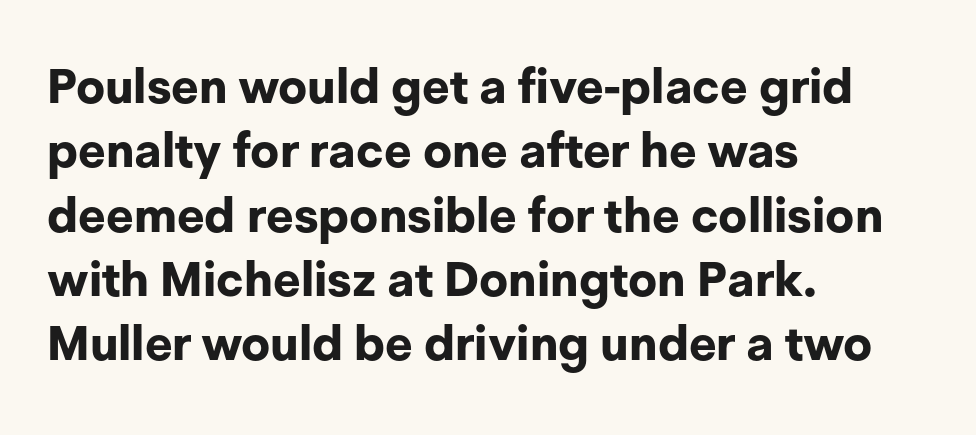
Q: Is the text bold? A: Yes.
Q: Is the text italic (slanted)? A: No, it is upright.
Q: Is the typeface a serif or a sans-serif typeface? A: Sans-serif.
Q: Is the text underlined? A: No.
Q: How is the paragraph aligned? A: Left-aligned.
Q: Is the spacing between letters normal or unusually wide? A: Normal.
Q: Is the spacing between lines tight, normal or loose? A: Normal.
Q: Width (condensed, normal, or wide)? A: Normal.
Q: Stroke contrast? A: Low.
Q: x-height? A: Medium.
Q: Monospaced? A: No.
